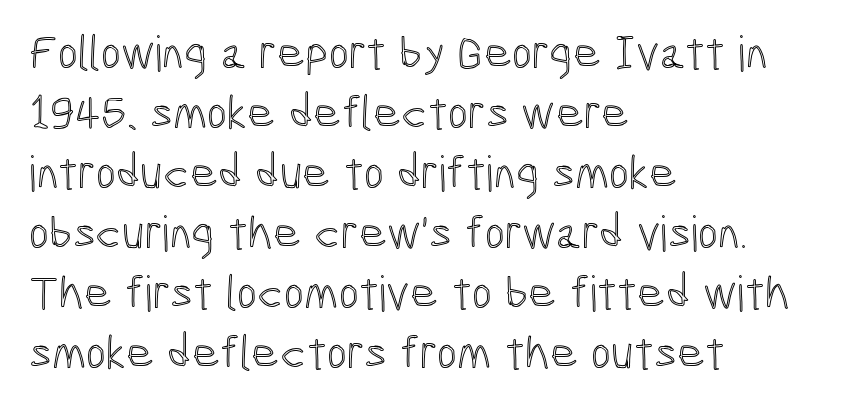
Q: Is the text italic (slanted)? A: No, it is upright.
Q: Is the text underlined? A: No.
Q: How is the paragraph aligned? A: Left-aligned.
Q: Is the spacing between letters normal or unusually wide? A: Normal.
Q: Is the spacing between lines tight, normal or loose? A: Normal.
Q: Width (condensed, normal, or wide)? A: Condensed.
Q: x-height? A: Medium.
Q: Monospaced? A: No.
